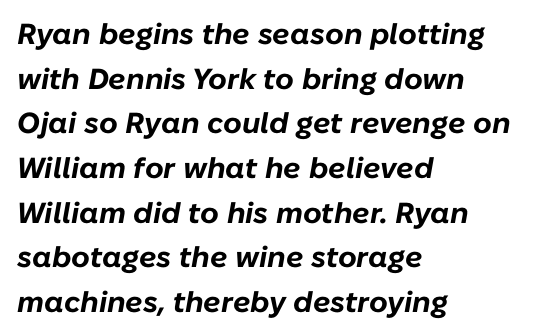
Q: Is the text bold? A: Yes.
Q: Is the text italic (slanted)? A: Yes, it leans right by about 10 degrees.
Q: Is the text underlined? A: No.
Q: How is the paragraph aligned? A: Left-aligned.
Q: Is the spacing between letters normal or unusually wide? A: Normal.
Q: Is the spacing between lines tight, normal or loose? A: Normal.
Q: Width (condensed, normal, or wide)? A: Normal.
Q: Stroke contrast? A: Low.
Q: x-height? A: Medium.
Q: Monospaced? A: No.
